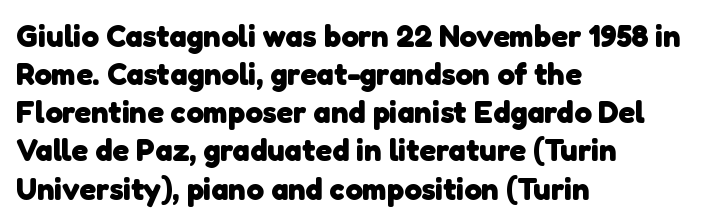
Q: Is the text bold? A: Yes.
Q: Is the typeface a serif or a sans-serif typeface? A: Sans-serif.
Q: Is the text underlined? A: No.
Q: How is the paragraph aligned? A: Left-aligned.
Q: Is the spacing between letters normal or unusually wide? A: Normal.
Q: Width (condensed, normal, or wide)? A: Normal.
Q: Stroke contrast? A: Low.
Q: x-height? A: Medium.
Q: Monospaced? A: No.
